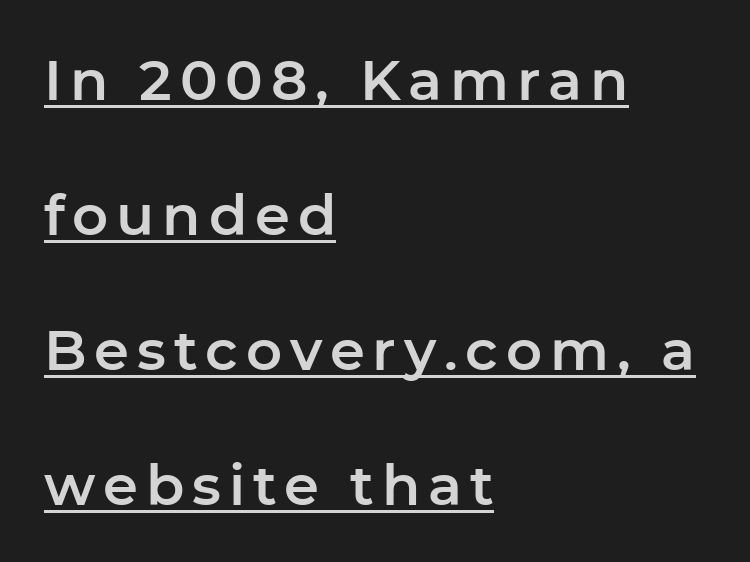
The image shows 56 px sans-serif type, upright; set left-aligned, loose line spacing (2.41x), underlined; low stroke contrast and a medium x-height.
